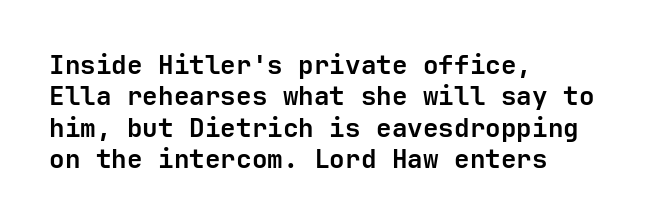
Q: Is the text bold? A: Yes.
Q: Is the text italic (slanted)? A: No, it is upright.
Q: Is the text underlined? A: No.
Q: How is the paragraph aligned? A: Left-aligned.
Q: Is the spacing between letters normal or unusually wide? A: Normal.
